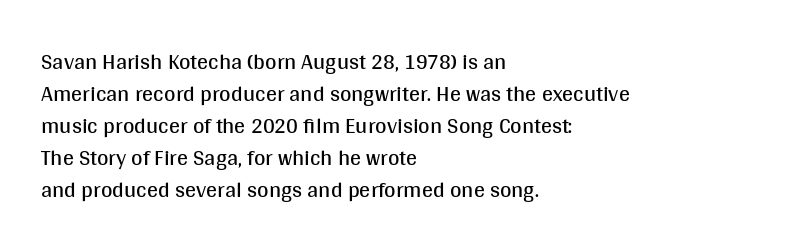
{"italic": "no", "bold": "no", "underline": "no", "align": "left", "line_spacing": "normal", "line_spacing_ratio": 1.46, "letter_spacing": "normal", "letter_spacing_em": 0.0, "glyph_px": 22}
